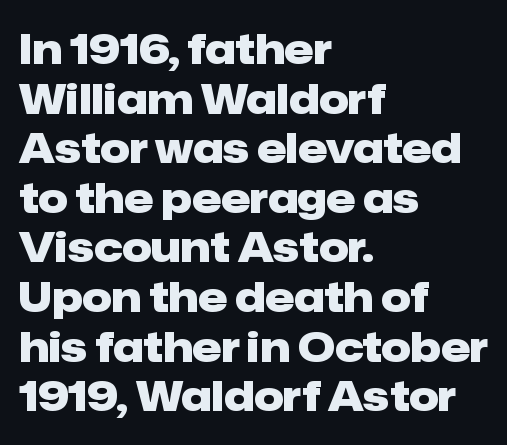
{"serif": "no", "italic": "no", "bold": "yes", "weight": "heavy", "width": "normal", "stroke_contrast": "low", "x_height": "medium", "monospaced": "no", "underline": "no", "align": "left", "line_spacing_ratio": 1.21, "letter_spacing": "normal", "letter_spacing_em": 0.0, "glyph_px": 41}
